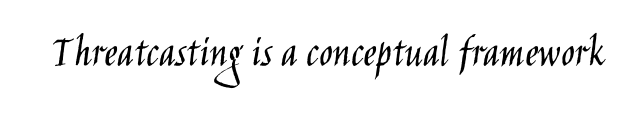
{"serif": "no", "bold": "no", "weight": "light", "width": "condensed", "stroke_contrast": "low", "x_height": "large", "monospaced": "no", "underline": "no", "letter_spacing": "normal", "letter_spacing_em": 0.0, "glyph_px": 45}
